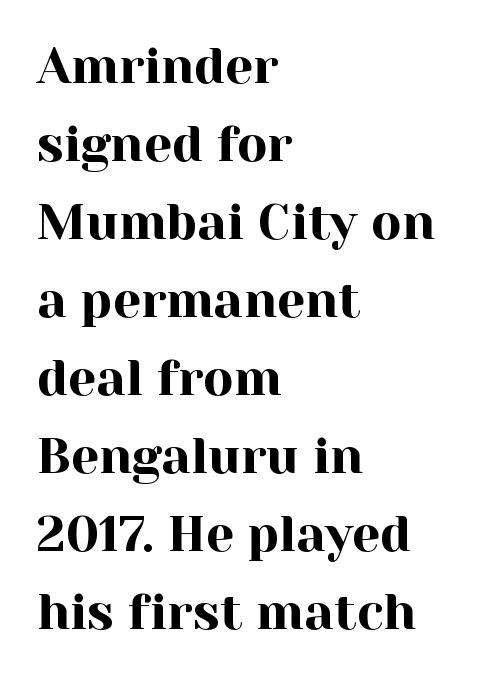
{"serif": "yes", "italic": "no", "width": "normal", "x_height": "medium", "monospaced": "no", "underline": "no", "align": "left", "line_spacing": "normal", "line_spacing_ratio": 1.56, "letter_spacing": "normal", "letter_spacing_em": 0.0, "glyph_px": 50}
